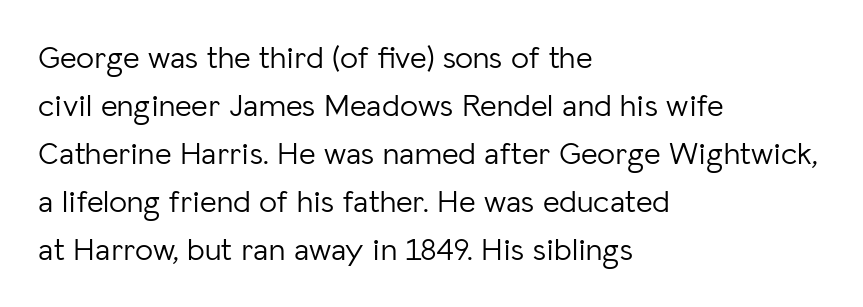
The image shows 32 px light sans-serif type, upright; set left-aligned, normal line spacing (1.5x), normal letter spacing, not underlined; low stroke contrast and a medium x-height.
